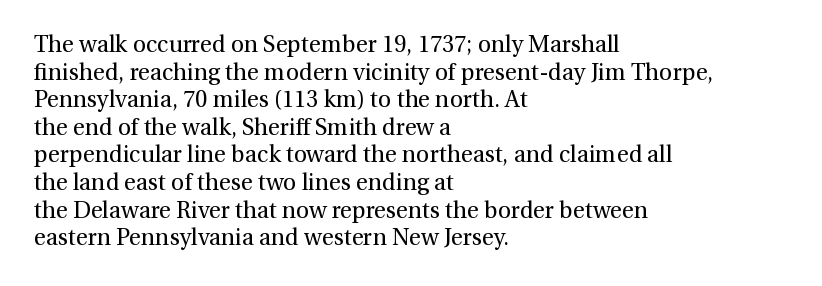
Unlike italic type, these characters show no tilt at all. The string is rendered with underlining switched off. The lines are quadded left. Tracking here is standard; glyphs follow each other at the usual distance. The letters look calm and open, with moderate or lighter stems.
